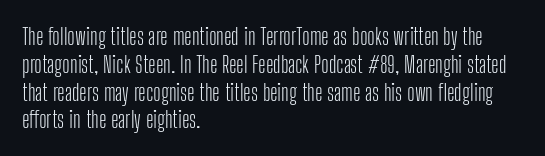
The image shows 23 px text type, upright; set left-aligned, line spacing 1.21x, normal letter spacing, not underlined.
